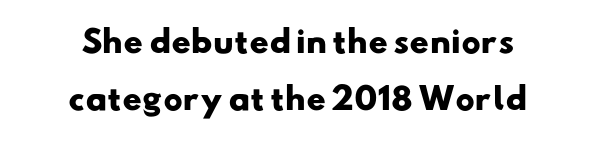
{"serif": "no", "bold": "yes", "weight": "heavy", "width": "wide", "stroke_contrast": "low", "x_height": "small", "monospaced": "no", "underline": "no", "line_spacing_ratio": 1.89, "letter_spacing": "normal", "letter_spacing_em": 0.0, "glyph_px": 30}
